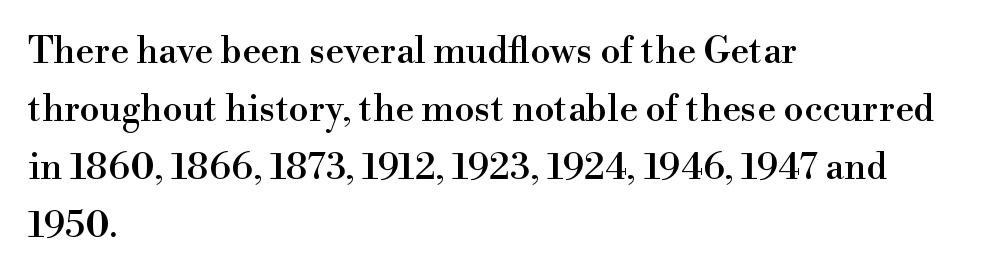
The rendering keeps characters at their native spacing. A student would call this left alignment; a typographer would say flush left, rag right. These lines sit exactly where default settings would place them. Classification — serif.
